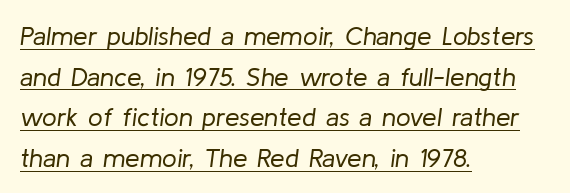
{"italic": "yes", "lean": "right", "slant_degrees": 8, "bold": "no", "underline": "yes", "align": "left", "line_spacing": "normal", "line_spacing_ratio": 1.56, "letter_spacing": "normal", "letter_spacing_em": 0.0, "glyph_px": 26}
